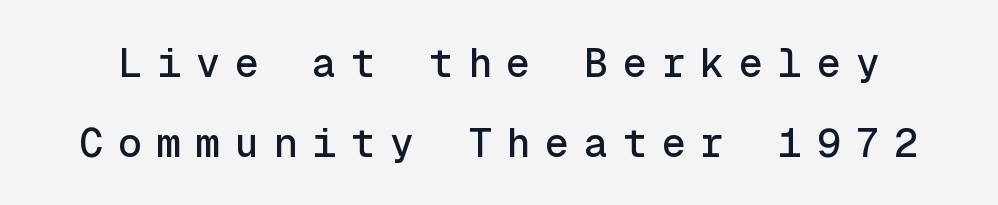
The line texture is sparse and dotted thanks to wide tracking. Type without underlining. Ordinary non-slanted type is in use. Each new line begins a long way beneath the previous one. The passage shown is typed in a monospace face where columns stay perfectly aligned. Is this a sans? Yes — the strokes have no serifs.
